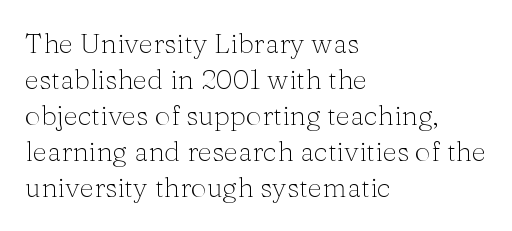
The image shows 28 px light serif type, upright; set left-aligned, normal line spacing (1.29x), normal letter spacing, not underlined; medium stroke contrast and a medium x-height.
